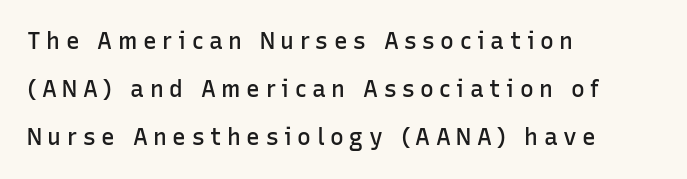
Q: Is the text bold? A: Semi-bold.
Q: Is the text italic (slanted)? A: No, it is upright.
Q: Is the text underlined? A: No.
Q: How is the paragraph aligned? A: Left-aligned.
Q: Is the spacing between letters normal or unusually wide? A: Unusually wide.
Q: Is the spacing between lines tight, normal or loose? A: Loose.
